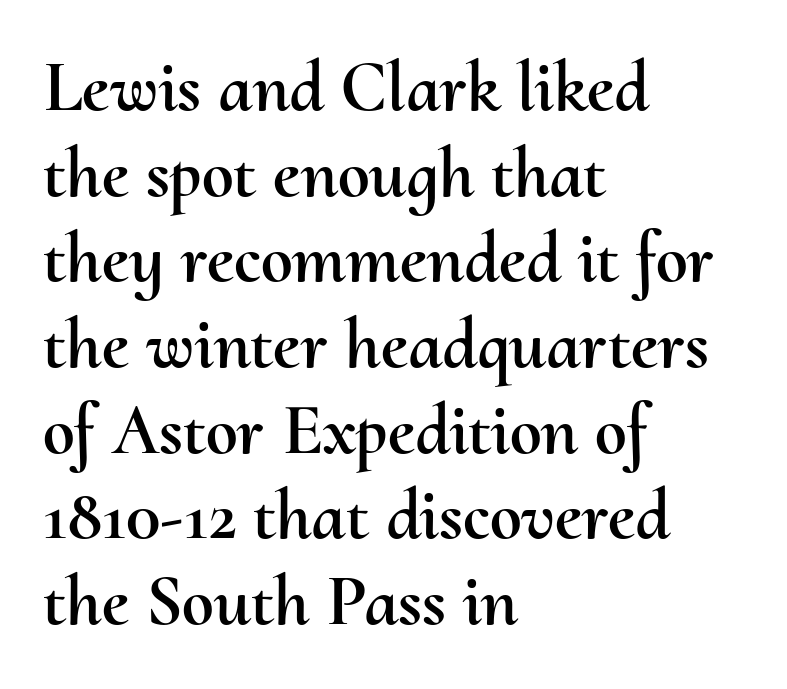
Nobody drew a line under any word here. The font's upright variant was chosen for this text. Nothing unusual about the tracking: characters are spaced as the font intends. A typesetter would call this proportional, since set widths differ per character.
